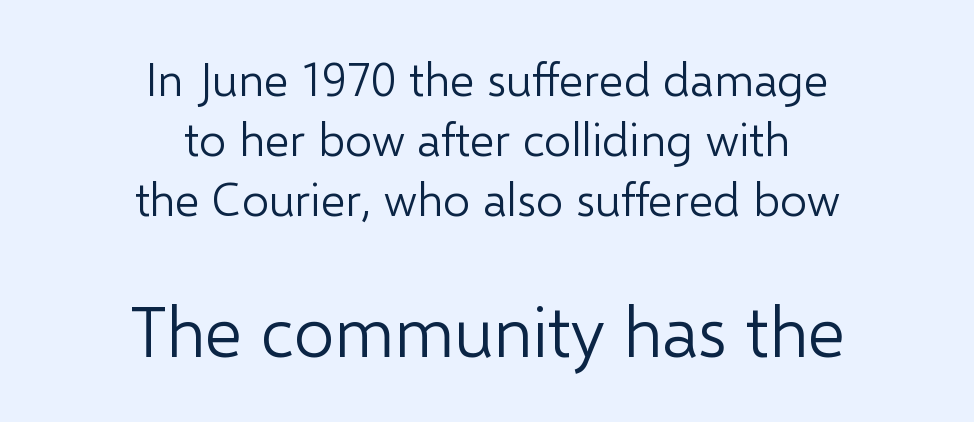
{"serif": "no", "italic": "no", "bold": "no", "weight": "light", "width": "normal", "stroke_contrast": "low", "x_height": "medium", "monospaced": "no", "underline": "no", "align": "center", "line_spacing": "normal", "line_spacing_ratio": 1.28, "letter_spacing": "normal", "letter_spacing_em": 0.0, "larger_block": "second", "size_ratio": 1.51, "glyph_px": 71}
